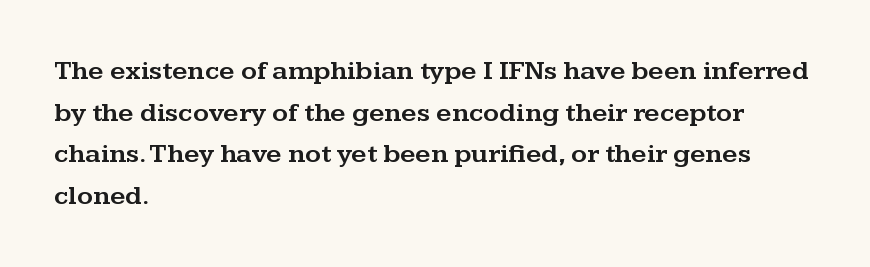
The image shows 27 px text type, upright; set left-aligned, normal line spacing (1.54x), normal letter spacing, not underlined.
